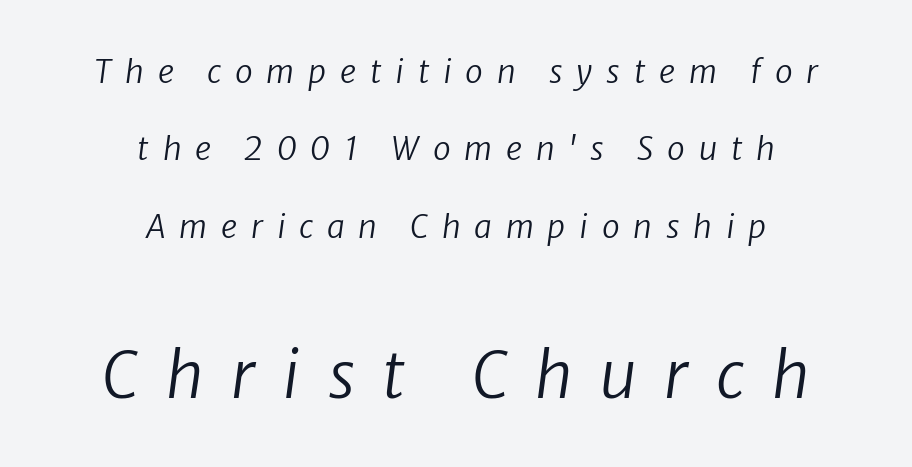
The image shows 64 px regular-weight type, italic (leaning right); set centered, loose line spacing (2.42x), unusually wide letter spacing (+0.43 em), not underlined; the second (bottom) block is 2.0x larger; low stroke contrast and a medium x-height.
